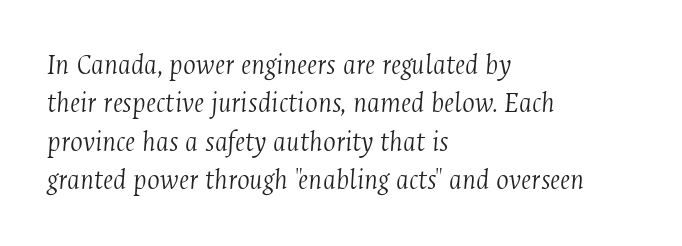
Is the letter spacing exaggerated? No — it looks like the ordinary default. Does the leading feel generous? No, just average. Underline: absent. Weight class: somewhere from thin through regular.
